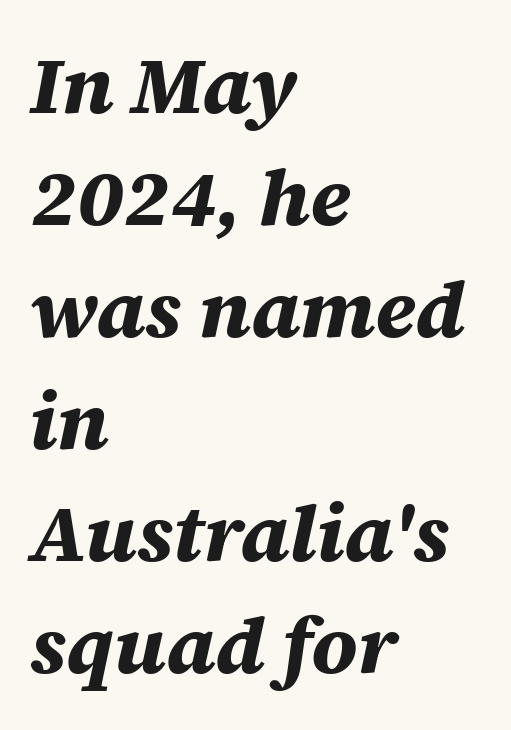
Q: Is the text bold? A: Yes.
Q: Is the text italic (slanted)? A: Yes, it leans right by about 12 degrees.
Q: Is the text underlined? A: No.
Q: How is the paragraph aligned? A: Left-aligned.
Q: Is the spacing between letters normal or unusually wide? A: Normal.
Q: Is the spacing between lines tight, normal or loose? A: Normal.
Q: Width (condensed, normal, or wide)? A: Normal.
Q: Stroke contrast? A: Medium.
Q: x-height? A: Large.
Q: Monospaced? A: No.
